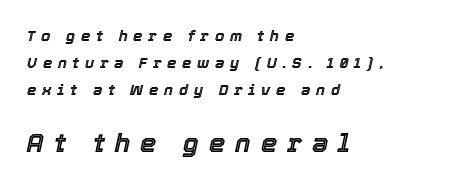
Each word looks stretched out because of the extra space between its letters. A clean baseline with only descenders dipping below it. Which chunk is bigger? The second one — the bottom block dwarfs the top. One-word summary of the alignment: left. There's an unmistakable incline to the writing here.
